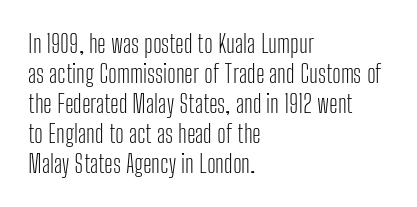
{"italic": "no", "bold": "no", "underline": "no", "align": "left", "line_spacing_ratio": 1.2, "letter_spacing": "normal", "letter_spacing_em": 0.0, "glyph_px": 25}
